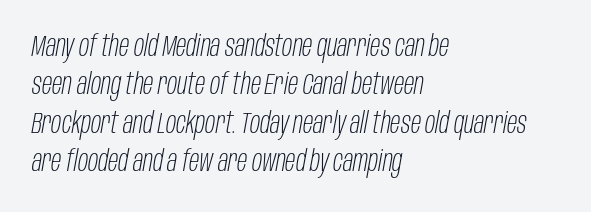
{"italic": "yes", "lean": "right", "slant_degrees": 10, "bold": "no", "weight": "light", "width": "condensed", "stroke_contrast": "low", "x_height": "large", "monospaced": "no", "underline": "no", "align": "left", "line_spacing": "normal", "line_spacing_ratio": 1.28, "letter_spacing": "normal", "letter_spacing_em": 0.0, "glyph_px": 30}
